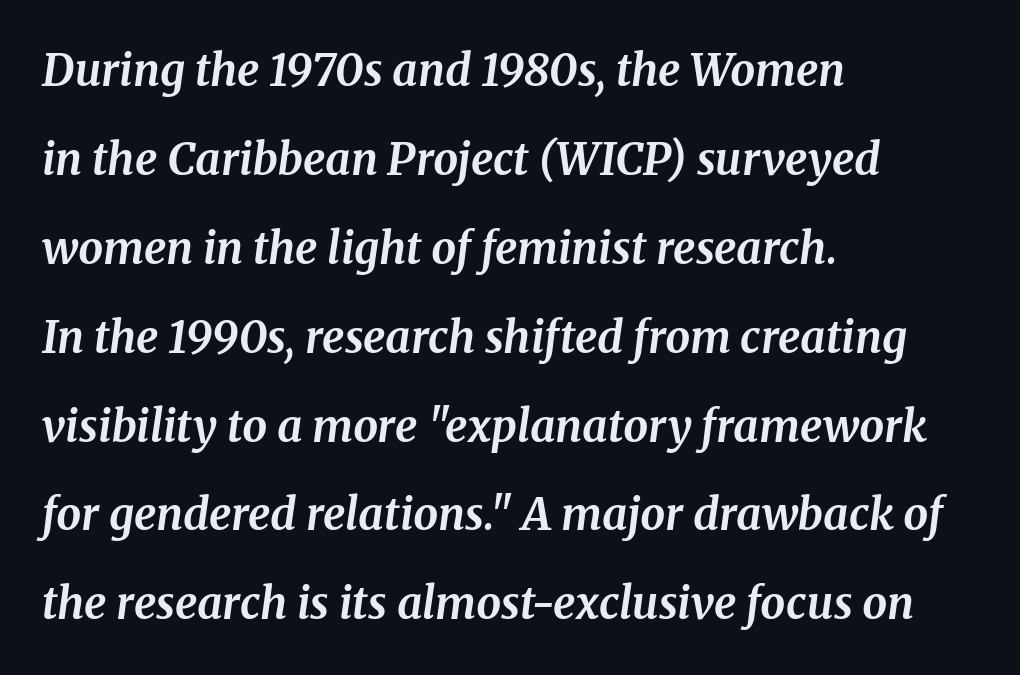
{"serif": "yes", "italic": "yes", "lean": "right", "slant_degrees": 8, "bold": "yes", "weight": "bold", "width": "normal", "stroke_contrast": "medium", "x_height": "medium", "monospaced": "no", "underline": "no", "align": "left", "line_spacing": "loose", "line_spacing_ratio": 2.02, "letter_spacing": "normal", "letter_spacing_em": 0.0, "glyph_px": 44}
